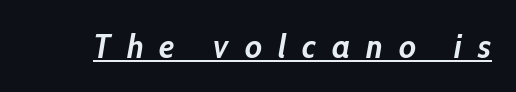
This sample carries an underscore along the baseline area. Display-style spreading of the glyphs; the letterfit is very open. What weight is shown? A full bold with thick strokes. Character widths vary here, with narrow letters taking less room than wide ones. Yep, that's italic — everything's leaning.
